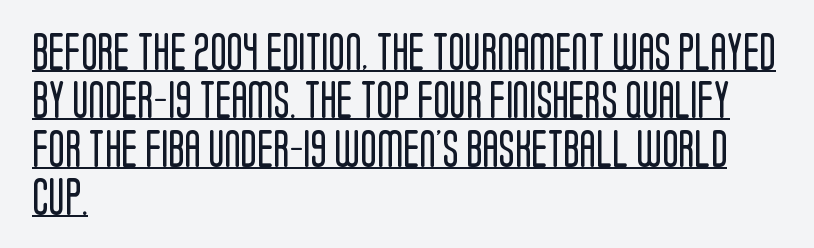
These lines keep a tight, regular rhythm from letter to letter. This sample has the flowing, uneven cadence of proportional lettering. One-word summary of the alignment: left. Weight: regular or lighter.
